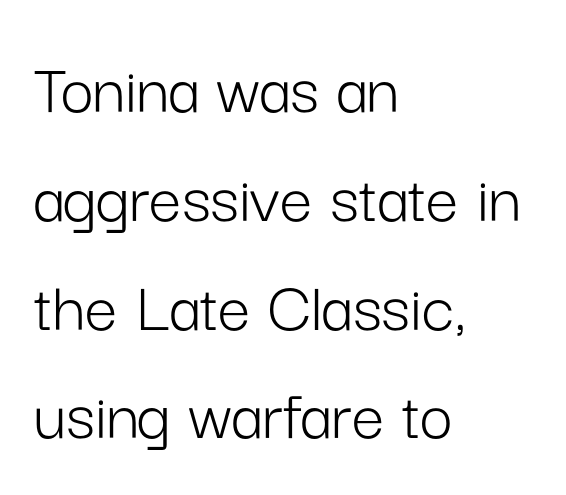
The font is comparable to plain body text, perhaps lighter. This sample uses an upright cut, with every glyph sitting square on the baseline. Summary of vertical rhythm: regular, with standard interline spacing. A typesetter would call this zero additional tracking. Plain, unruled lines of type. Looks like regular typesetting: each glyph gets only the width it needs.
